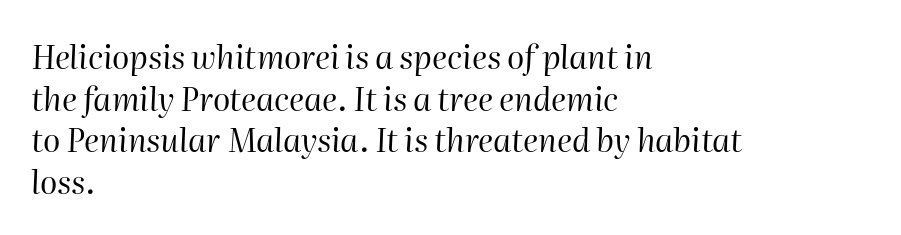
The image shows 32 px regular-weight type, italic (leaning right); set left-aligned, normal line spacing (1.3x), normal letter spacing, not underlined; high stroke contrast and a medium x-height.
